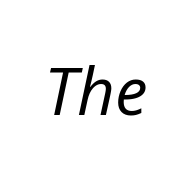
Q: Is the text bold? A: No.
Q: Is the text italic (slanted)? A: Yes, it leans right by about 12 degrees.
Q: Is the text underlined? A: No.
Q: Is the spacing between letters normal or unusually wide? A: Normal.
Q: Width (condensed, normal, or wide)? A: Normal.
Q: Stroke contrast? A: Low.
Q: x-height? A: Medium.
Q: Monospaced? A: No.
